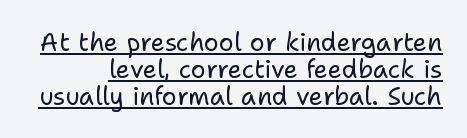
{"italic": "no", "bold": "no", "underline": "yes", "line_spacing": "tight", "line_spacing_ratio": 1.08, "letter_spacing": "normal", "letter_spacing_em": 0.0, "glyph_px": 25}
